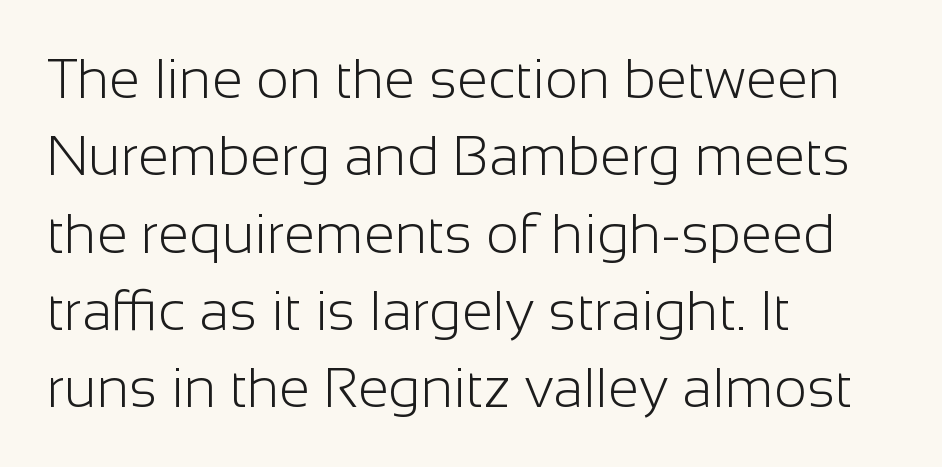
{"serif": "no", "italic": "no", "bold": "no", "weight": "light", "width": "normal", "stroke_contrast": "low", "x_height": "medium", "monospaced": "no", "underline": "no", "align": "left", "line_spacing": "normal", "line_spacing_ratio": 1.38, "letter_spacing": "normal", "letter_spacing_em": 0.0, "glyph_px": 56}
